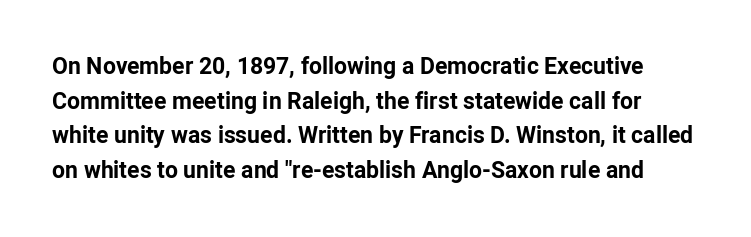
The image shows 23 px bold type, upright; set normal line spacing (1.51x), normal letter spacing, not underlined.
